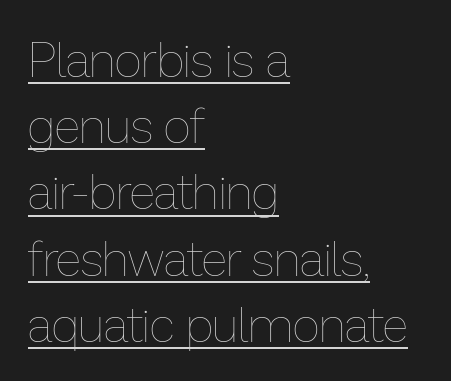
Q: Is the text bold? A: No.
Q: Is the text italic (slanted)? A: No, it is upright.
Q: Is the text underlined? A: Yes.
Q: How is the paragraph aligned? A: Left-aligned.
Q: Is the spacing between letters normal or unusually wide? A: Normal.
Q: Is the spacing between lines tight, normal or loose? A: Normal.
Q: Width (condensed, normal, or wide)? A: Normal.
Q: Stroke contrast? A: Low.
Q: x-height? A: Medium.
Q: Monospaced? A: No.
